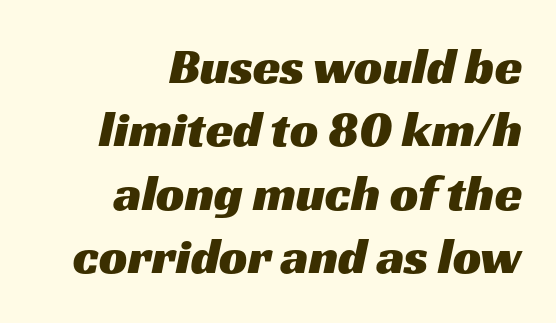
The image shows 50 px wide sans-serif type; set right-aligned, normal line spacing (1.27x), normal letter spacing, not underlined; medium stroke contrast and a medium x-height.
